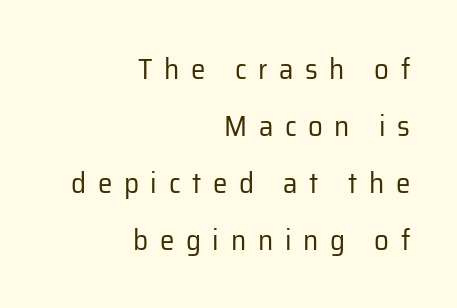
Q: Is the text bold? A: No.
Q: Is the text italic (slanted)? A: No, it is upright.
Q: Is the typeface a serif or a sans-serif typeface? A: Sans-serif.
Q: Is the text underlined? A: No.
Q: How is the paragraph aligned? A: Right-aligned.
Q: Is the spacing between letters normal or unusually wide? A: Unusually wide.
Q: Is the spacing between lines tight, normal or loose? A: Loose.
Q: Width (condensed, normal, or wide)? A: Normal.
Q: Stroke contrast? A: Low.
Q: x-height? A: Medium.
Q: Monospaced? A: No.
